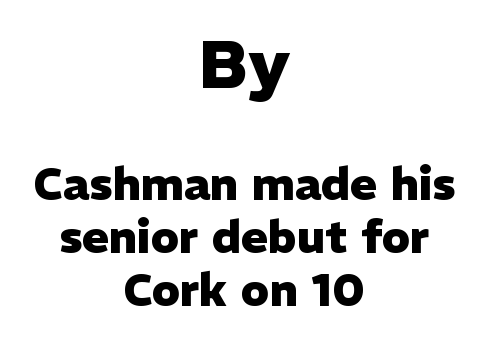
{"serif": "no", "italic": "no", "bold": "yes", "weight": "heavy", "width": "normal", "stroke_contrast": "low", "x_height": "medium", "monospaced": "no", "underline": "no", "align": "center", "line_spacing_ratio": 1.18, "letter_spacing": "normal", "letter_spacing_em": 0.0, "larger_block": "first", "size_ratio": 1.49, "glyph_px": 67}
